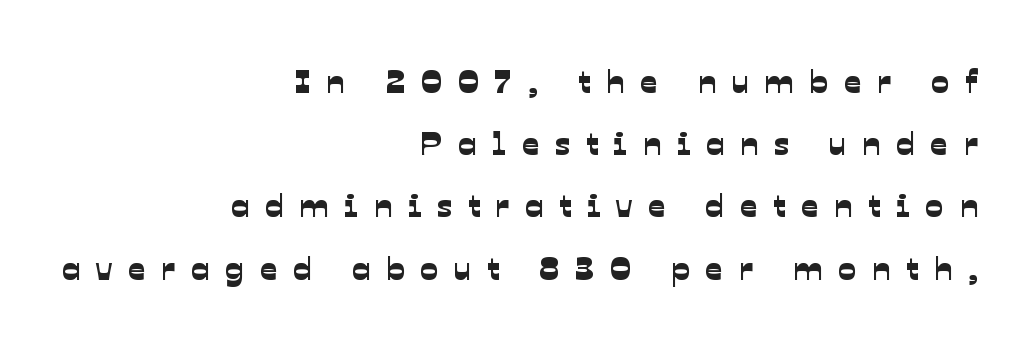
{"serif": "no", "width": "normal", "stroke_contrast": "low", "x_height": "medium", "monospaced": "no", "underline": "no", "align": "right", "line_spacing_ratio": 1.83, "letter_spacing": "wide", "letter_spacing_em": 0.46, "glyph_px": 34}
